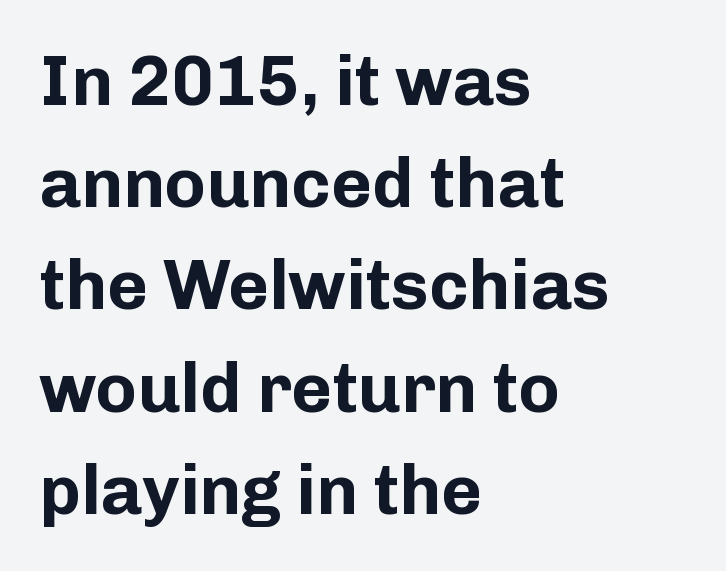
The image shows 70 px bold sans-serif type, upright; set left-aligned, normal line spacing (1.46x), normal letter spacing, not underlined; low stroke contrast and a medium x-height.
